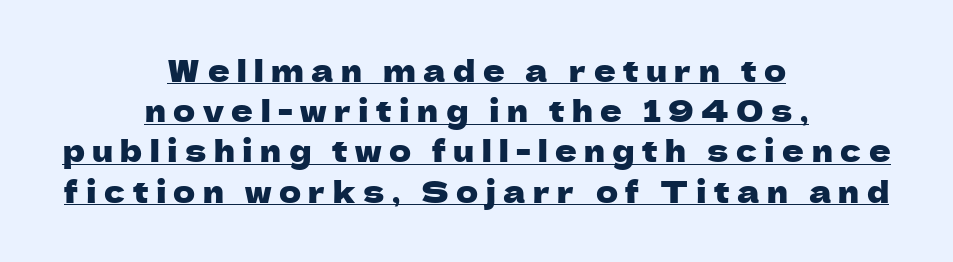
Q: Is the text italic (slanted)? A: No, it is upright.
Q: Is the typeface a serif or a sans-serif typeface? A: Sans-serif.
Q: Is the text underlined? A: Yes.
Q: How is the paragraph aligned? A: Centered.
Q: Is the spacing between letters normal or unusually wide? A: Unusually wide.
Q: Is the spacing between lines tight, normal or loose? A: Normal.
Q: Width (condensed, normal, or wide)? A: Normal.
Q: Stroke contrast? A: Low.
Q: x-height? A: Medium.
Q: Monospaced? A: No.
